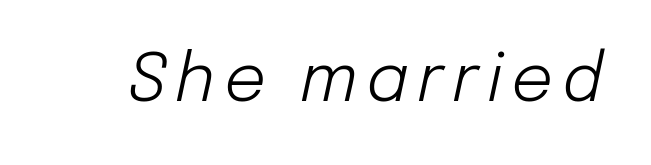
Bare-footed words on every line. Stems here are at most as thick as an everyday book face. This sample uses an oblique cut, with every glyph tilted off the vertical. This sample has the flowing, uneven cadence of proportional lettering.
